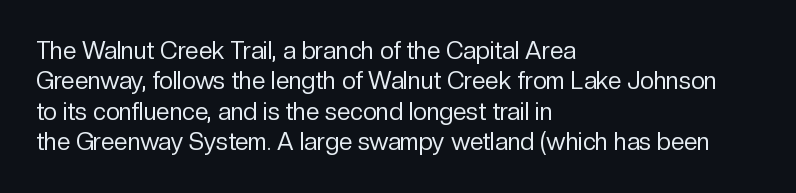
The type sits square on the baseline with zero lean. Only glyphs here, with clear space below each row. This sample is left-justified, so line endings fall wherever the words run out. Nothing unusual about the tracking: characters are spaced as the font intends. No extra ink here — the face is not bold.
